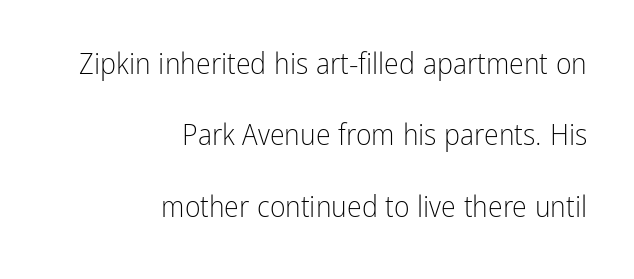
Q: Is the text bold? A: No.
Q: Is the text italic (slanted)? A: No, it is upright.
Q: Is the typeface a serif or a sans-serif typeface? A: Sans-serif.
Q: Is the text underlined? A: No.
Q: How is the paragraph aligned? A: Right-aligned.
Q: Is the spacing between letters normal or unusually wide? A: Normal.
Q: Is the spacing between lines tight, normal or loose? A: Loose.
Q: Width (condensed, normal, or wide)? A: Condensed.
Q: Stroke contrast? A: Low.
Q: x-height? A: Medium.
Q: Monospaced? A: No.
